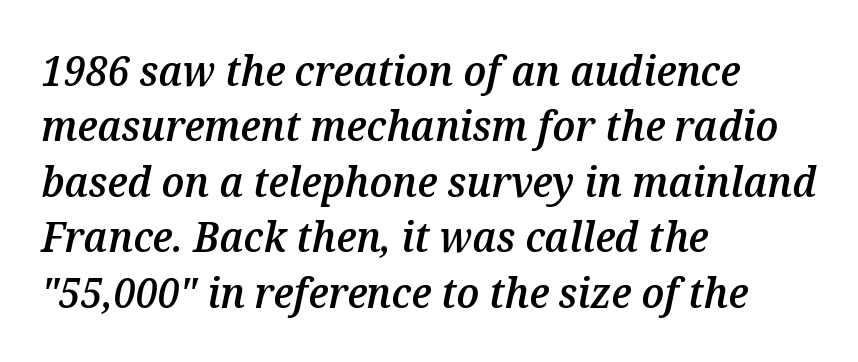
The image shows 42 px semibold type, italic (leaning right); set left-aligned, normal line spacing (1.32x), normal letter spacing, not underlined; medium stroke contrast and a medium x-height.
